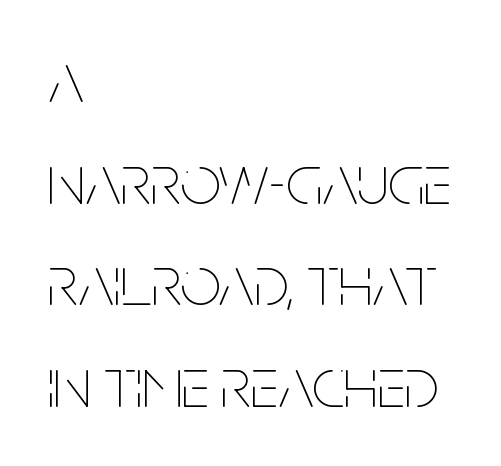
The image shows 72 px thin, condensed type, upright; set left-aligned, normal line spacing (1.41x), normal letter spacing, not underlined; low stroke contrast and a large x-height.
